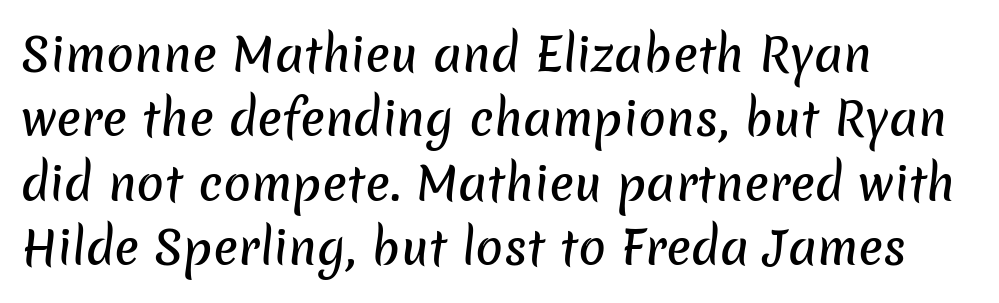
Q: Is the typeface a serif or a sans-serif typeface? A: Sans-serif.
Q: Is the text underlined? A: No.
Q: How is the paragraph aligned? A: Left-aligned.
Q: Is the spacing between letters normal or unusually wide? A: Normal.
Q: Is the spacing between lines tight, normal or loose? A: Normal.
Q: Width (condensed, normal, or wide)? A: Normal.
Q: Stroke contrast? A: Low.
Q: x-height? A: Medium.
Q: Monospaced? A: No.
